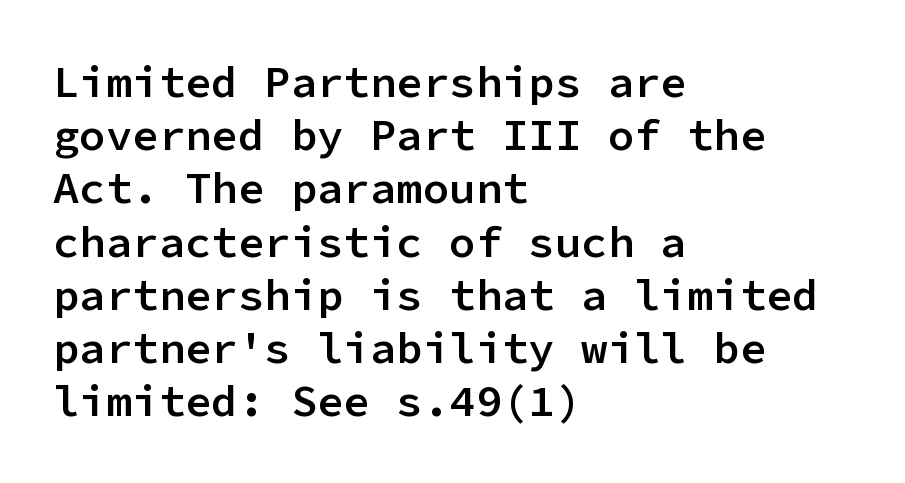
The image shows 44 px semibold sans-serif type, upright, monospaced; set left-aligned, line spacing 1.21x, normal letter spacing, not underlined; low stroke contrast and a medium x-height.
